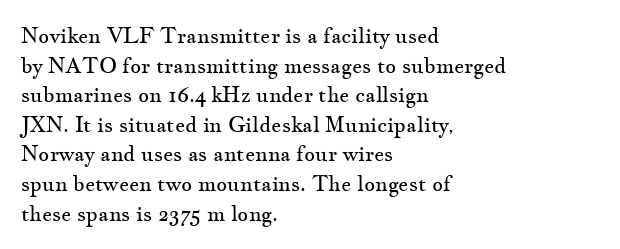
Quick note: underline off. Do the letters lean? They stand straight. The text block is weighted toward the left margin, trailing off unevenly rightward. This rendering leaves character spacing at its baseline value. Vertical spacing — default.
